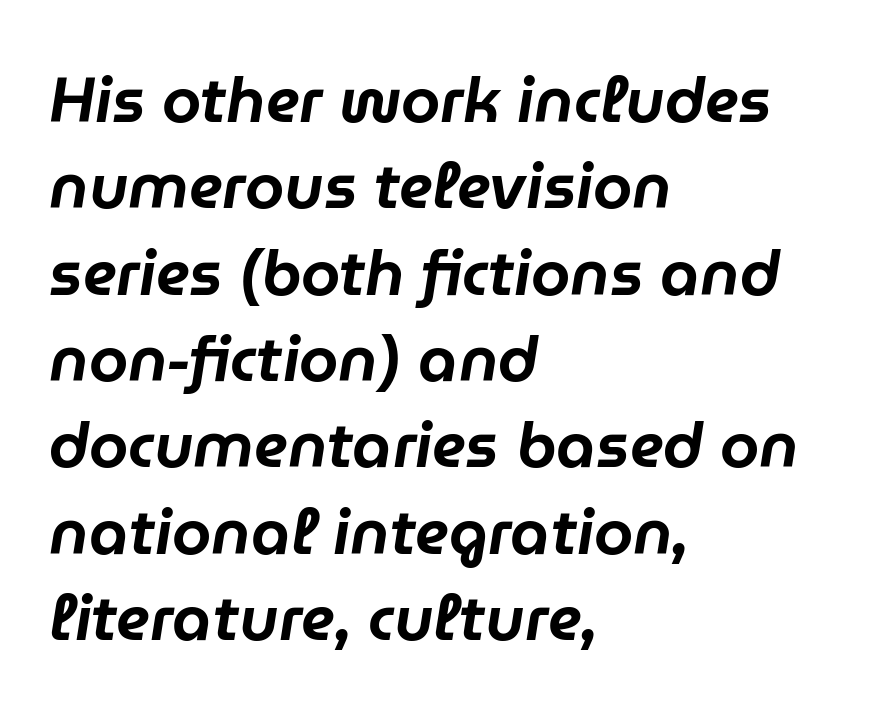
Q: Is the text italic (slanted)? A: Yes, it leans right by about 9 degrees.
Q: Is the text underlined? A: No.
Q: How is the paragraph aligned? A: Left-aligned.
Q: Is the spacing between letters normal or unusually wide? A: Normal.
Q: Is the spacing between lines tight, normal or loose? A: Normal.
Q: Width (condensed, normal, or wide)? A: Normal.
Q: Stroke contrast? A: Low.
Q: x-height? A: Medium.
Q: Monospaced? A: No.
